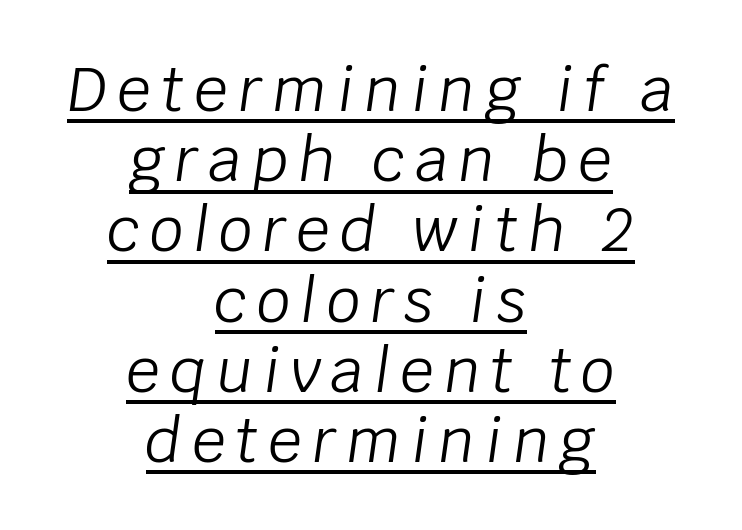
Q: Is the text bold? A: No.
Q: Is the text italic (slanted)? A: Yes, it leans right by about 8 degrees.
Q: Is the text underlined? A: Yes.
Q: How is the paragraph aligned? A: Centered.
Q: Width (condensed, normal, or wide)? A: Normal.
Q: Stroke contrast? A: Low.
Q: x-height? A: Large.
Q: Monospaced? A: No.
